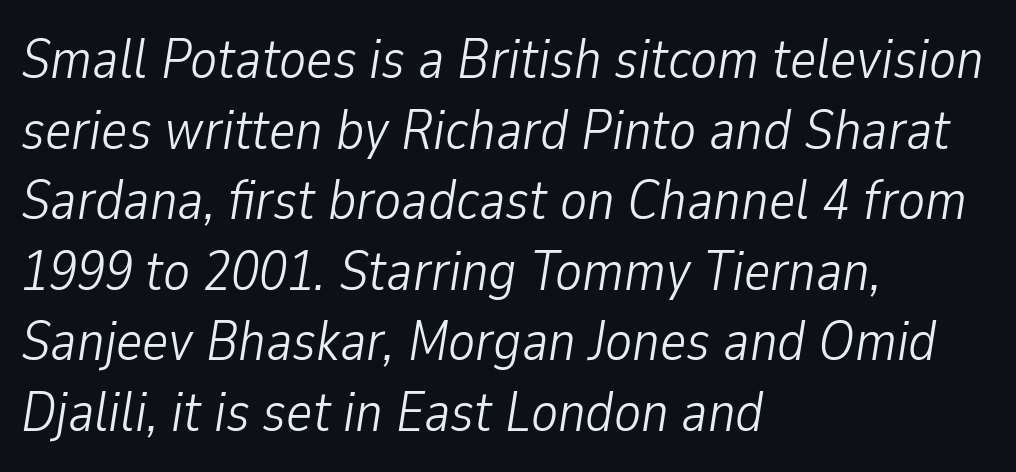
Q: Is the text bold? A: No.
Q: Is the text italic (slanted)? A: Yes, it leans right by about 9 degrees.
Q: Is the text underlined? A: No.
Q: How is the paragraph aligned? A: Left-aligned.
Q: Is the spacing between letters normal or unusually wide? A: Normal.
Q: Is the spacing between lines tight, normal or loose? A: Normal.
Q: Width (condensed, normal, or wide)? A: Condensed.
Q: Stroke contrast? A: Low.
Q: x-height? A: Medium.
Q: Monospaced? A: No.
